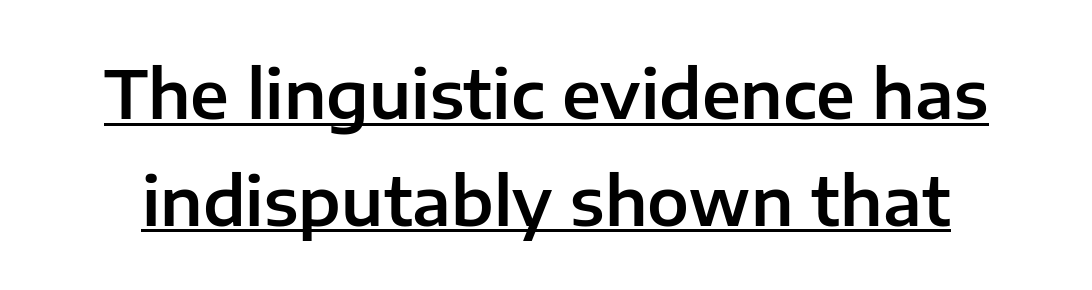
{"serif": "no", "italic": "no", "width": "normal", "stroke_contrast": "low", "x_height": "medium", "monospaced": "no", "underline": "yes", "line_spacing": "normal", "line_spacing_ratio": 1.59, "letter_spacing": "normal", "letter_spacing_em": 0.0, "glyph_px": 67}
